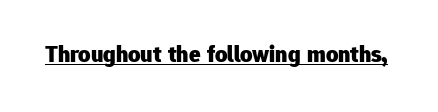
The image shows 24 px bold type, upright; set normal letter spacing, underlined.
